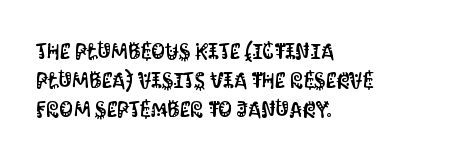
The image shows 22 px text type, upright; set left-aligned, normal line spacing (1.32x), normal letter spacing, not underlined.
